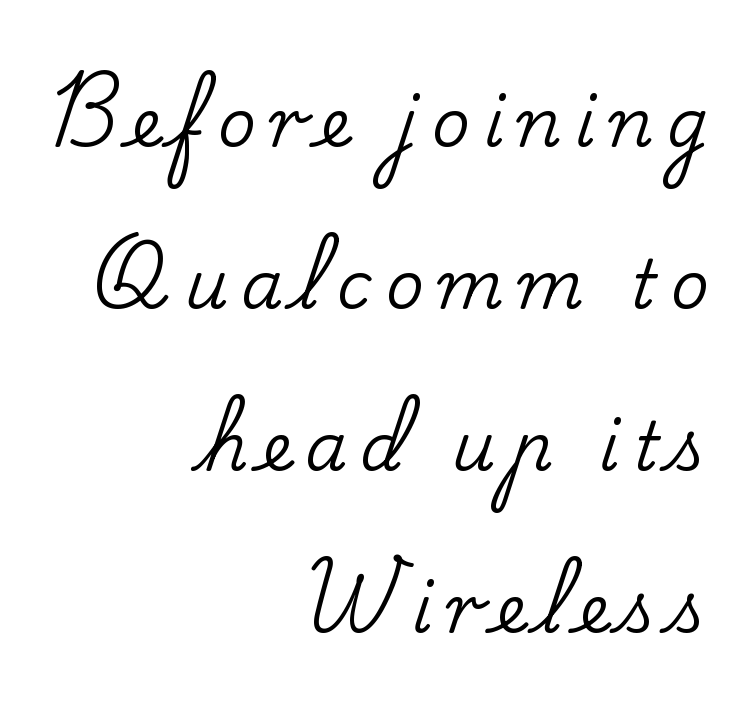
{"serif": "yes", "width": "normal", "stroke_contrast": "low", "x_height": "small", "monospaced": "no", "underline": "no", "align": "right", "line_spacing": "loose", "line_spacing_ratio": 2.42, "letter_spacing": "wide", "letter_spacing_em": 0.2, "glyph_px": 67}
